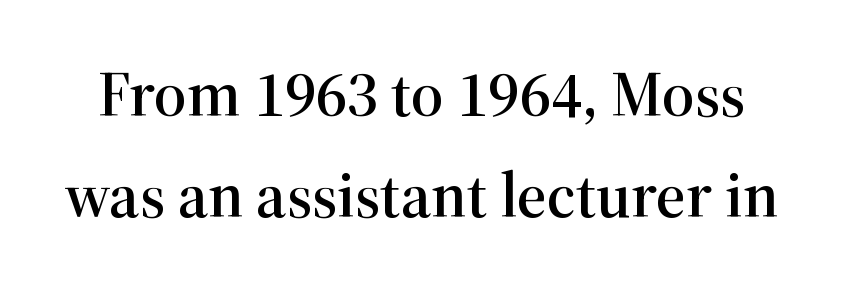
{"serif": "yes", "italic": "no", "width": "normal", "stroke_contrast": "high", "x_height": "medium", "monospaced": "no", "underline": "no", "line_spacing": "normal", "line_spacing_ratio": 1.58, "letter_spacing": "normal", "letter_spacing_em": 0.0, "glyph_px": 64}
